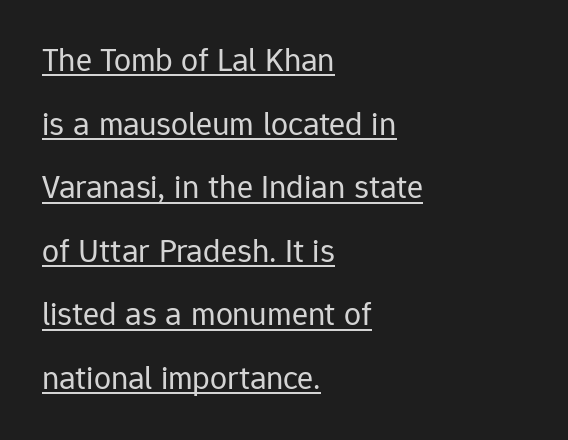
{"serif": "no", "italic": "no", "bold": "no", "weight": "regular", "width": "normal", "stroke_contrast": "low", "x_height": "medium", "monospaced": "no", "underline": "yes", "align": "left", "line_spacing_ratio": 1.87, "letter_spacing": "normal", "letter_spacing_em": 0.0, "glyph_px": 34}
